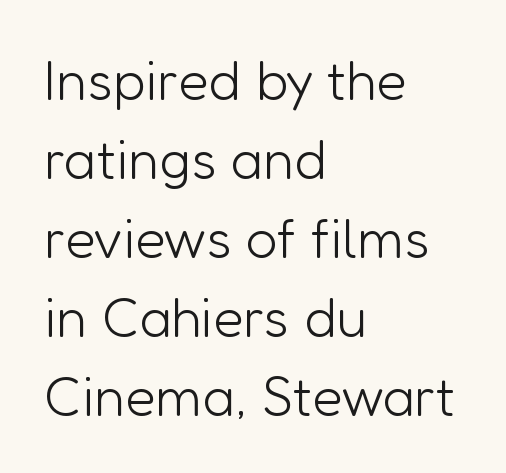
Q: Is the text bold? A: No.
Q: Is the text italic (slanted)? A: No, it is upright.
Q: Is the typeface a serif or a sans-serif typeface? A: Sans-serif.
Q: Is the text underlined? A: No.
Q: How is the paragraph aligned? A: Left-aligned.
Q: Is the spacing between letters normal or unusually wide? A: Normal.
Q: Is the spacing between lines tight, normal or loose? A: Normal.
Q: Width (condensed, normal, or wide)? A: Normal.
Q: Stroke contrast? A: Low.
Q: x-height? A: Medium.
Q: Monospaced? A: No.
